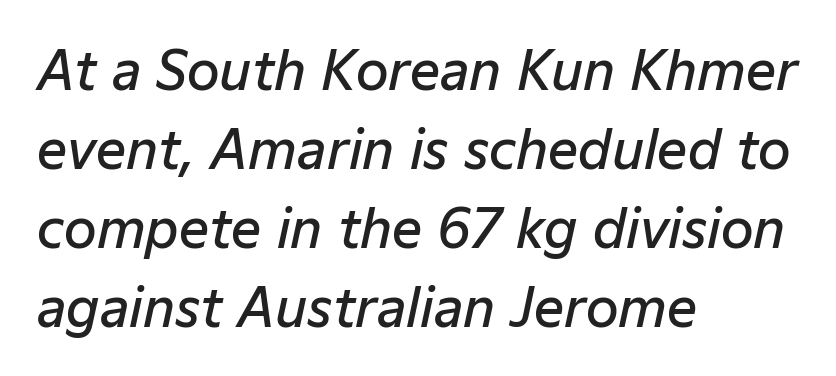
The image shows 53 px semibold type, italic (leaning right); set left-aligned, normal line spacing (1.49x), normal letter spacing, not underlined; low stroke contrast and a medium x-height.
